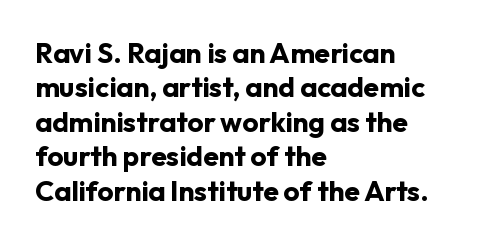
Q: Is the text bold? A: Yes.
Q: Is the text italic (slanted)? A: No, it is upright.
Q: Is the typeface a serif or a sans-serif typeface? A: Sans-serif.
Q: Is the text underlined? A: No.
Q: How is the paragraph aligned? A: Left-aligned.
Q: Is the spacing between letters normal or unusually wide? A: Normal.
Q: Width (condensed, normal, or wide)? A: Normal.
Q: Stroke contrast? A: Low.
Q: x-height? A: Medium.
Q: Monospaced? A: No.
